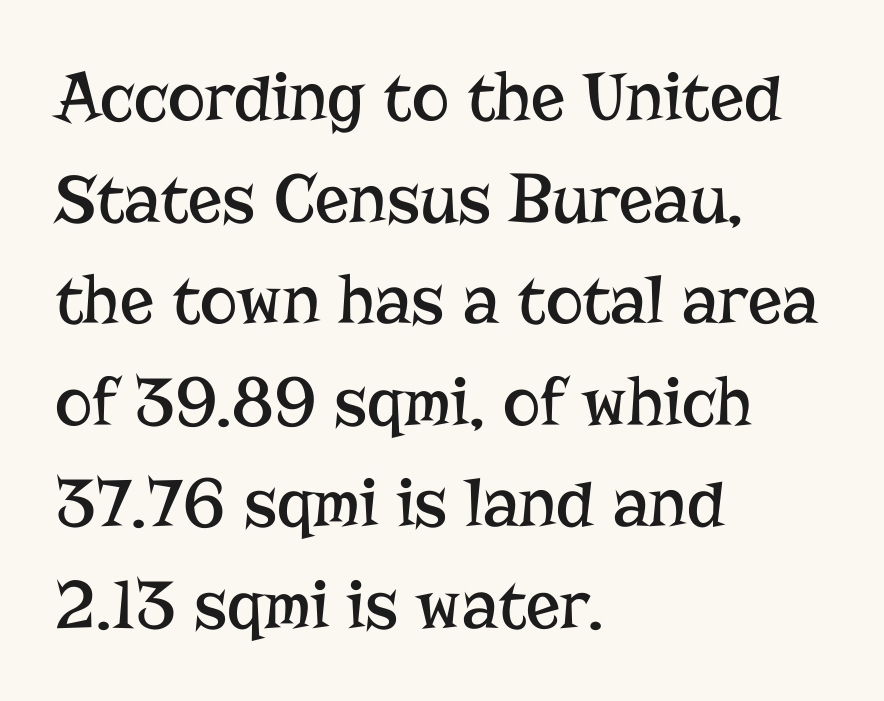
Regarding leading, the lines here are spaced in the standard way. Upright lettering throughout. The text was rendered using a seriffed face with decorative stroke endings. The face used here is proportionally spaced, like ordinary book or web type. The compositor pushed each line to the left boundary.
